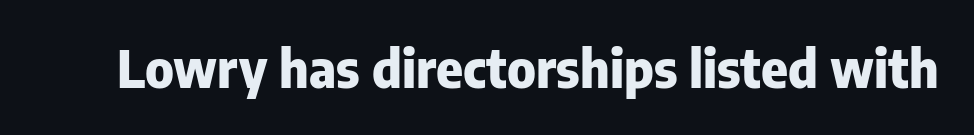
{"serif": "no", "italic": "no", "bold": "yes", "weight": "heavy", "width": "normal", "stroke_contrast": "low", "x_height": "medium", "monospaced": "no", "underline": "no", "letter_spacing": "normal", "letter_spacing_em": 0.0, "glyph_px": 51}
